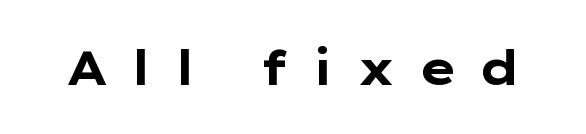
{"serif": "no", "italic": "no", "bold": "yes", "weight": "bold", "width": "wide", "stroke_contrast": "low", "x_height": "medium", "monospaced": "no", "underline": "no", "letter_spacing": "wide", "letter_spacing_em": 0.44, "glyph_px": 48}
